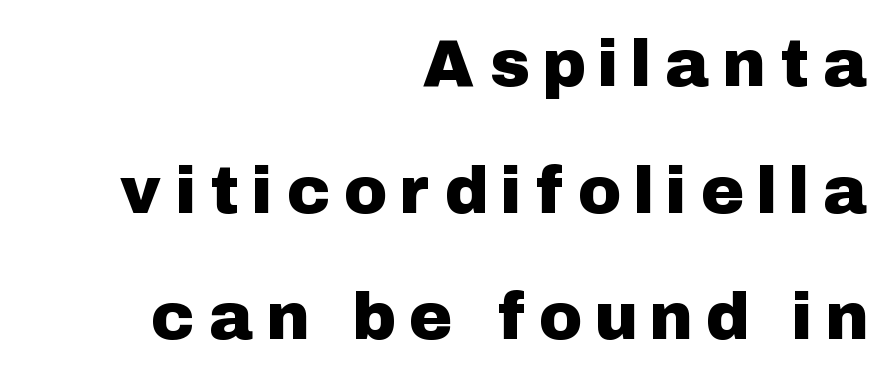
Q: Is the text italic (slanted)? A: No, it is upright.
Q: Is the typeface a serif or a sans-serif typeface? A: Sans-serif.
Q: Is the text underlined? A: No.
Q: How is the paragraph aligned? A: Right-aligned.
Q: Is the spacing between letters normal or unusually wide? A: Unusually wide.
Q: Is the spacing between lines tight, normal or loose? A: Loose.
Q: Width (condensed, normal, or wide)? A: Normal.
Q: Stroke contrast? A: Low.
Q: x-height? A: Medium.
Q: Monospaced? A: No.
